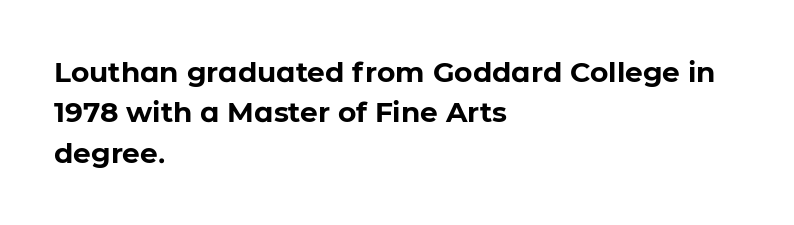
The image shows 28 px bold sans-serif type, upright; set left-aligned, normal line spacing (1.44x), normal letter spacing, not underlined; low stroke contrast and a medium x-height.
